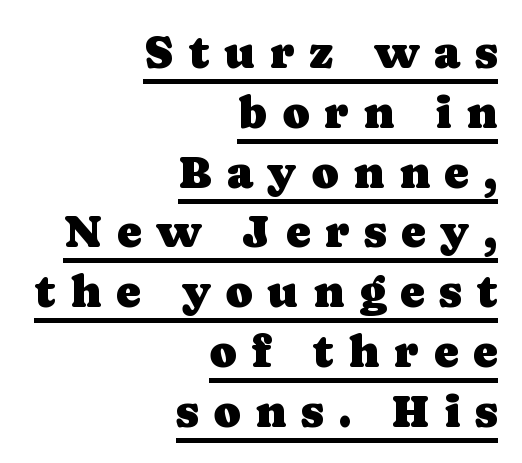
Regarding leading, the lines here are spaced in the standard way. Proportional: the letters do not fall into vertical columns. Do the letters lean? They stand straight. Does the copy run flush right? Yes — the right margin is perfectly even. Is the letter spacing exaggerated? Yes — the characters are pushed far apart. Quick note: underline on.
